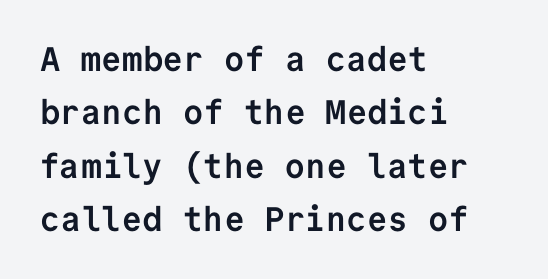
Q: Is the text bold? A: Yes.
Q: Is the text italic (slanted)? A: No, it is upright.
Q: Is the typeface a serif or a sans-serif typeface? A: Sans-serif.
Q: Is the text underlined? A: No.
Q: How is the paragraph aligned? A: Left-aligned.
Q: Is the spacing between letters normal or unusually wide? A: Normal.
Q: Is the spacing between lines tight, normal or loose? A: Normal.
Q: Width (condensed, normal, or wide)? A: Normal.
Q: Stroke contrast? A: Low.
Q: x-height? A: Medium.
Q: Monospaced? A: Yes.
